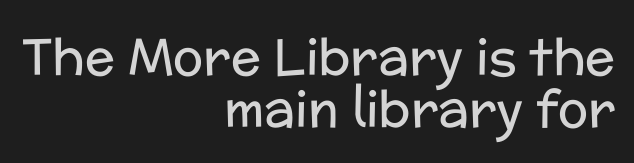
The image shows 50 px regular-weight sans-serif type, upright; set right-aligned, tight line spacing (1.04x), normal letter spacing, not underlined; low stroke contrast and a medium x-height.
